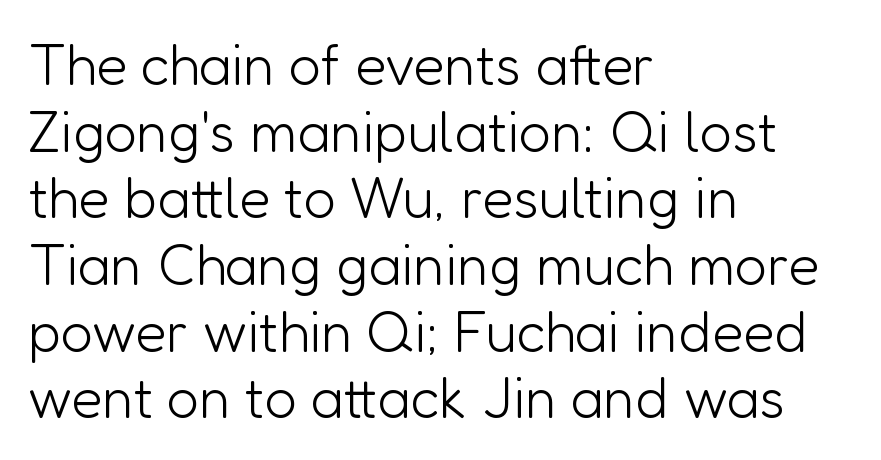
{"serif": "no", "italic": "no", "bold": "no", "weight": "light", "width": "normal", "stroke_contrast": "low", "x_height": "medium", "monospaced": "no", "underline": "no", "align": "left", "line_spacing_ratio": 1.17, "letter_spacing": "normal", "letter_spacing_em": 0.0, "glyph_px": 57}
